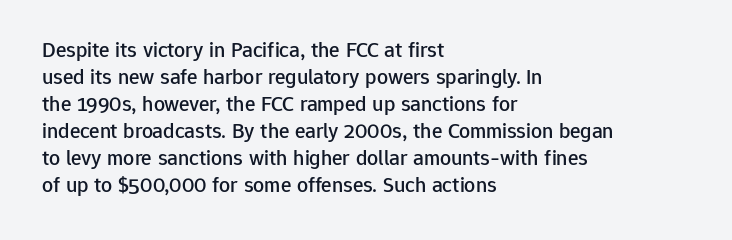
The horizontal fit of the characters is conventional and even. The typesetter chose a ragged-right arrangement here. Upright lettering throughout. The specimen omits any rule beneath the text block's lines.
